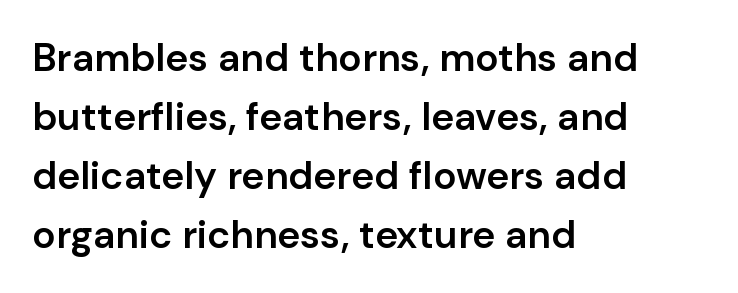
{"serif": "no", "italic": "no", "bold": "semi", "weight": "semibold", "width": "normal", "stroke_contrast": "low", "x_height": "medium", "monospaced": "no", "underline": "no", "align": "left", "line_spacing": "normal", "line_spacing_ratio": 1.51, "letter_spacing": "normal", "letter_spacing_em": 0.0, "glyph_px": 39}
